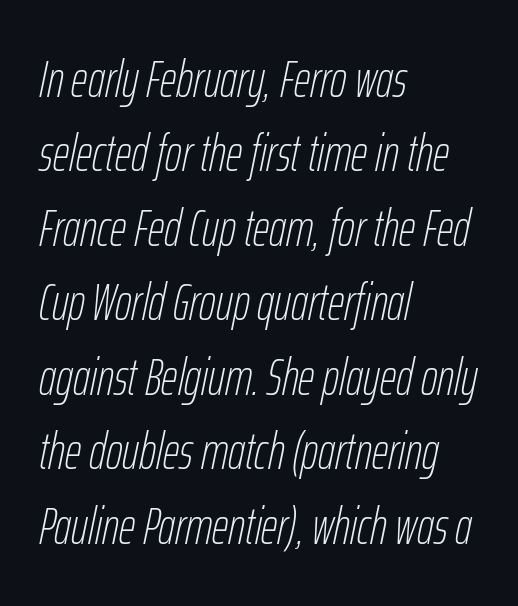
Q: Is the text bold? A: No.
Q: Is the text italic (slanted)? A: Yes, it leans right by about 12 degrees.
Q: Is the text underlined? A: No.
Q: How is the paragraph aligned? A: Left-aligned.
Q: Is the spacing between letters normal or unusually wide? A: Normal.
Q: Is the spacing between lines tight, normal or loose? A: Normal.
Q: Width (condensed, normal, or wide)? A: Condensed.
Q: Stroke contrast? A: Low.
Q: x-height? A: Medium.
Q: Monospaced? A: No.
